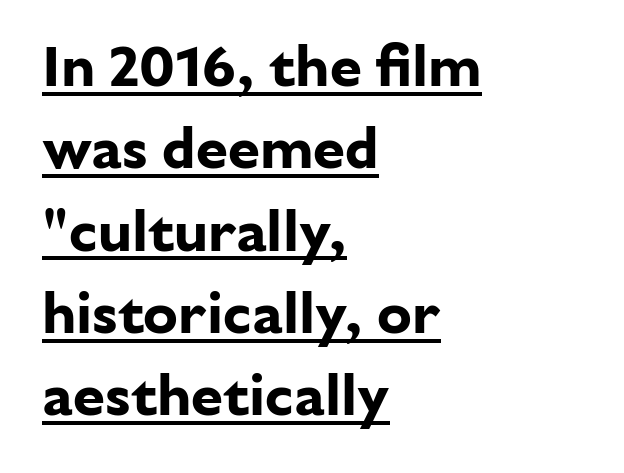
Q: Is the text bold? A: Yes.
Q: Is the text italic (slanted)? A: No, it is upright.
Q: Is the typeface a serif or a sans-serif typeface? A: Sans-serif.
Q: Is the text underlined? A: Yes.
Q: How is the paragraph aligned? A: Left-aligned.
Q: Is the spacing between letters normal or unusually wide? A: Normal.
Q: Is the spacing between lines tight, normal or loose? A: Normal.
Q: Width (condensed, normal, or wide)? A: Normal.
Q: Stroke contrast? A: Low.
Q: x-height? A: Medium.
Q: Monospaced? A: No.
